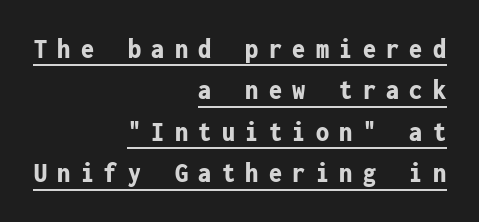
{"serif": "no", "italic": "no", "bold": "yes", "weight": "bold", "width": "condensed", "stroke_contrast": "low", "x_height": "medium", "monospaced": "yes", "underline": "yes", "align": "right", "line_spacing": "normal", "line_spacing_ratio": 1.43, "letter_spacing": "wide", "letter_spacing_em": 0.36, "glyph_px": 29}
